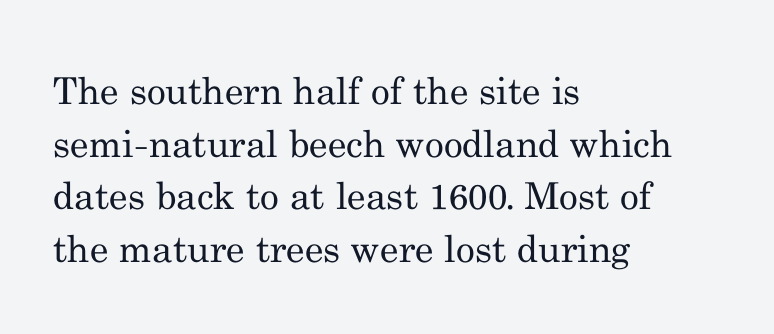
All the whitespace from short lines collects on the right. The specimen omits any rule beneath the text block's lines. Interline gaps are of average width in this sample. In terms of letterform style, serifs are clearly present. Is the type heavy? It reads as light-to-regular instead. Ascenders rise straight up at ninety degrees.
